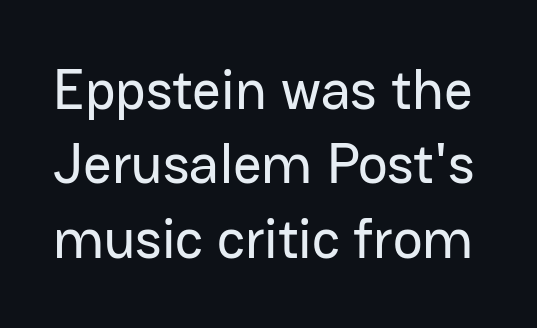
Compared with typical paragraphs, the rows here are spaced about the same. Observe the absence of serifs on each vertical stroke in this sample. Glance below the letters and you will spot only blank space. A typesetter would call this proportional, since set widths differ per character. Unlike italic type, these characters show no tilt at all. You could call the tracking neutral — neither tight nor loose.
